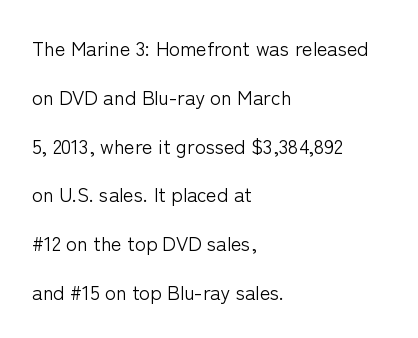
{"italic": "no", "bold": "no", "underline": "no", "align": "left", "line_spacing": "loose", "line_spacing_ratio": 2.44, "letter_spacing": "normal", "letter_spacing_em": 0.0, "glyph_px": 20}
